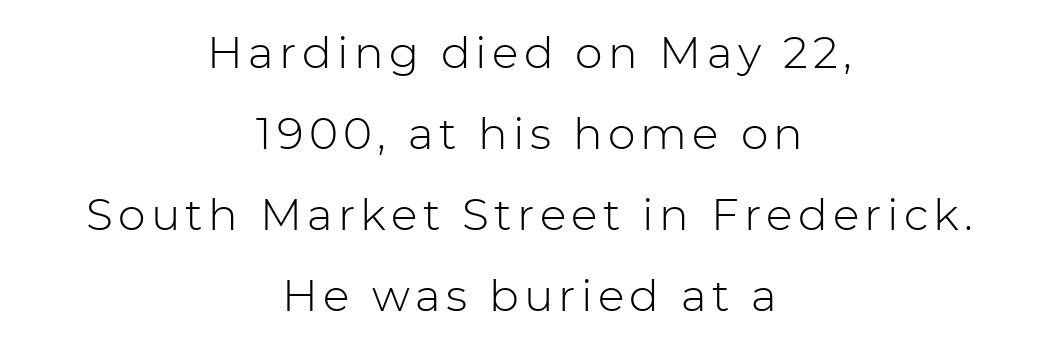
Q: Is the text bold? A: No.
Q: Is the text italic (slanted)? A: No, it is upright.
Q: Is the typeface a serif or a sans-serif typeface? A: Sans-serif.
Q: Is the text underlined? A: No.
Q: How is the paragraph aligned? A: Centered.
Q: Width (condensed, normal, or wide)? A: Normal.
Q: Stroke contrast? A: Low.
Q: x-height? A: Medium.
Q: Monospaced? A: No.
